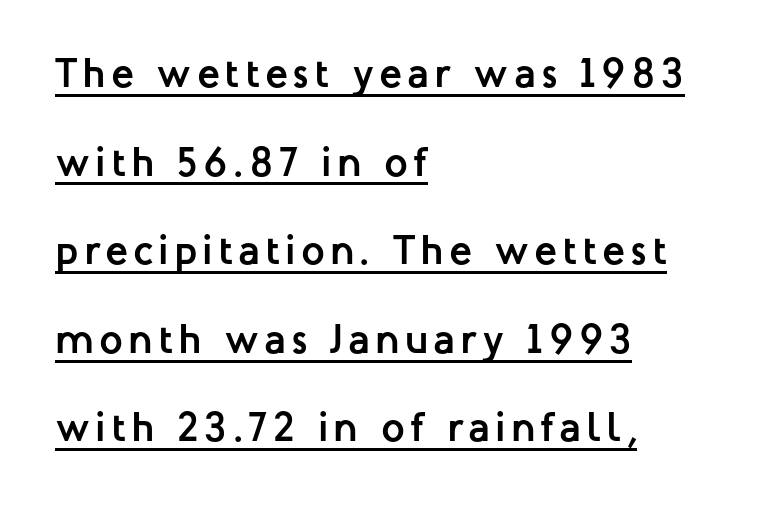
The image shows 42 px semibold sans-serif type, upright; set left-aligned, loose line spacing (2.11x), underlined; low stroke contrast and a medium x-height.
